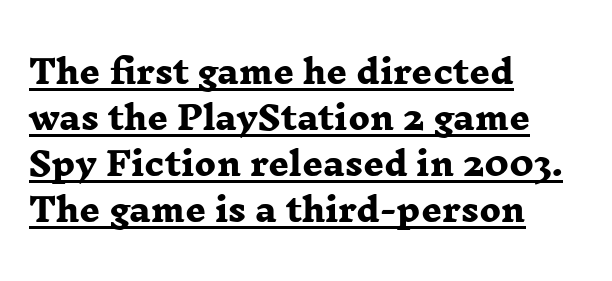
The image shows 32 px heavy, wide serif type; set left-aligned, normal line spacing (1.44x), normal letter spacing, underlined; low stroke contrast and a medium x-height.
